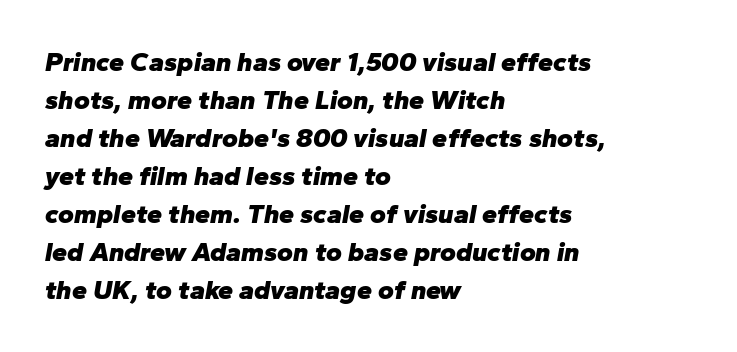
The image shows 27 px bold type, italic (leaning right); set left-aligned, normal line spacing (1.41x), normal letter spacing, not underlined.
